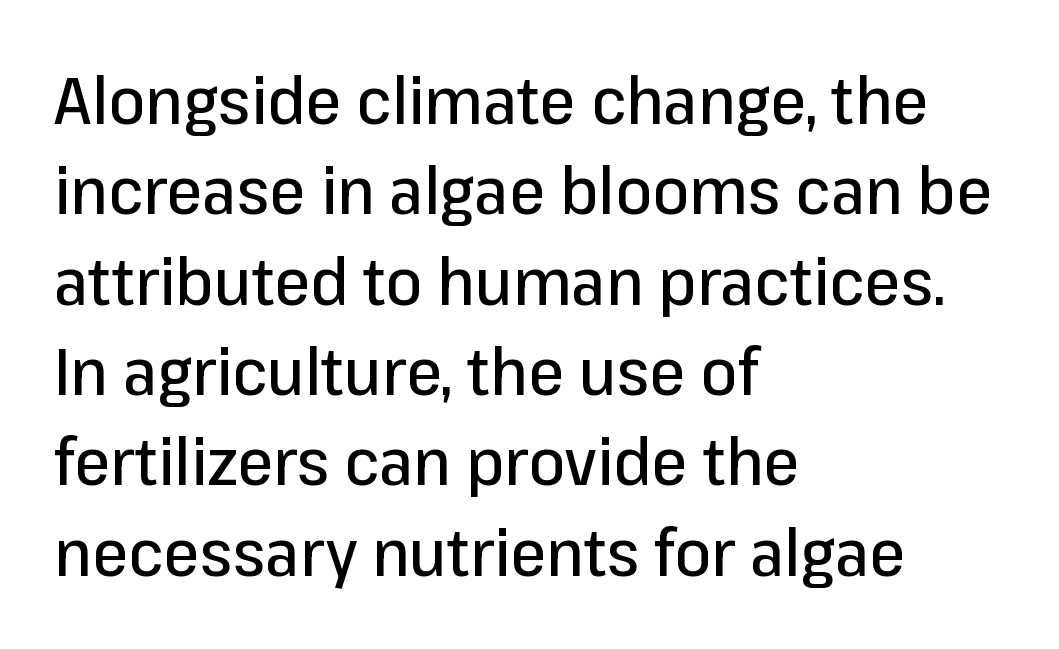
The lines sit at an ordinary, default distance from one another. Honestly, the letter spacing is just normal — you wouldn't notice it. Examine the stroke ends and you'll find no serifs. The text block is weighted toward the left margin, trailing off unevenly rightward. Any mark beneath the type? The region is blank.
